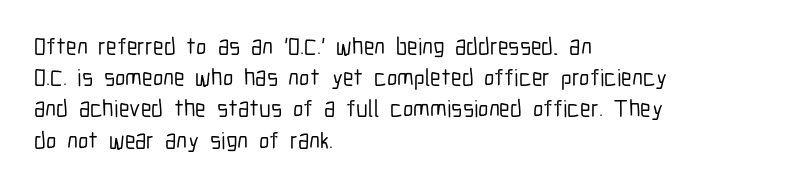
The image shows 24 px text type, upright; set left-aligned, normal line spacing (1.3x), normal letter spacing, not underlined.
